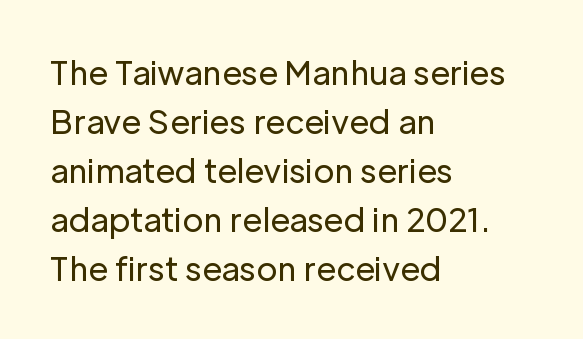
The image shows 32 px regular-weight sans-serif type, upright; set left-aligned, normal line spacing (1.53x), normal letter spacing, not underlined; low stroke contrast and a medium x-height.
